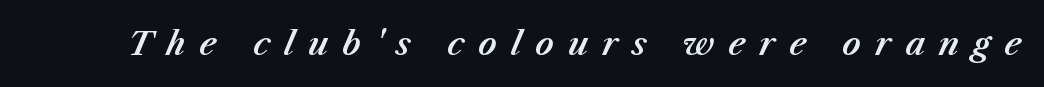
{"italic": "yes", "lean": "right", "slant_degrees": 23, "width": "normal", "stroke_contrast": "medium", "x_height": "medium", "monospaced": "no", "underline": "no", "letter_spacing": "wide", "letter_spacing_em": 0.43, "glyph_px": 32}
